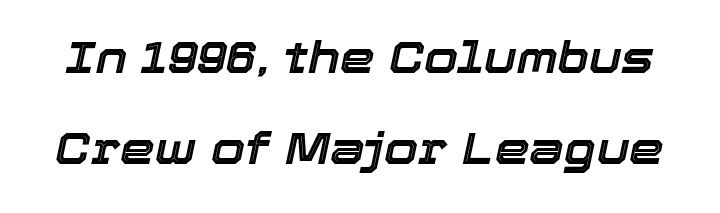
{"italic": "yes", "lean": "right", "slant_degrees": 12, "width": "normal", "x_height": "medium", "monospaced": "no", "underline": "no", "line_spacing": "loose", "line_spacing_ratio": 2.06, "letter_spacing": "normal", "letter_spacing_em": 0.0, "glyph_px": 44}
